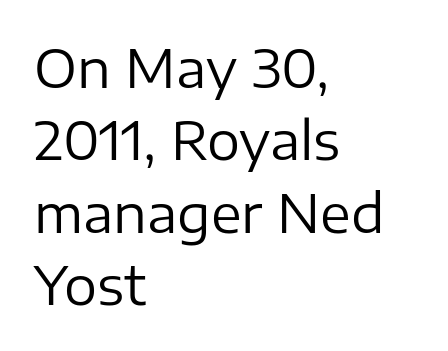
Q: Is the text bold? A: No.
Q: Is the text italic (slanted)? A: No, it is upright.
Q: Is the typeface a serif or a sans-serif typeface? A: Sans-serif.
Q: Is the text underlined? A: No.
Q: How is the paragraph aligned? A: Left-aligned.
Q: Is the spacing between letters normal or unusually wide? A: Normal.
Q: Is the spacing between lines tight, normal or loose? A: Normal.
Q: Width (condensed, normal, or wide)? A: Normal.
Q: Stroke contrast? A: Low.
Q: x-height? A: Medium.
Q: Monospaced? A: No.
